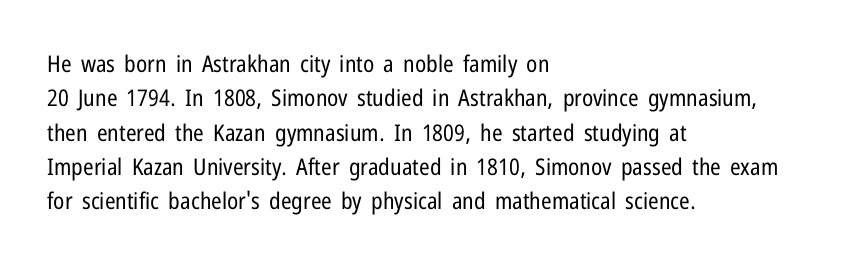
The image shows 23 px text type, upright; set left-aligned, normal line spacing (1.49x), normal letter spacing, not underlined.
